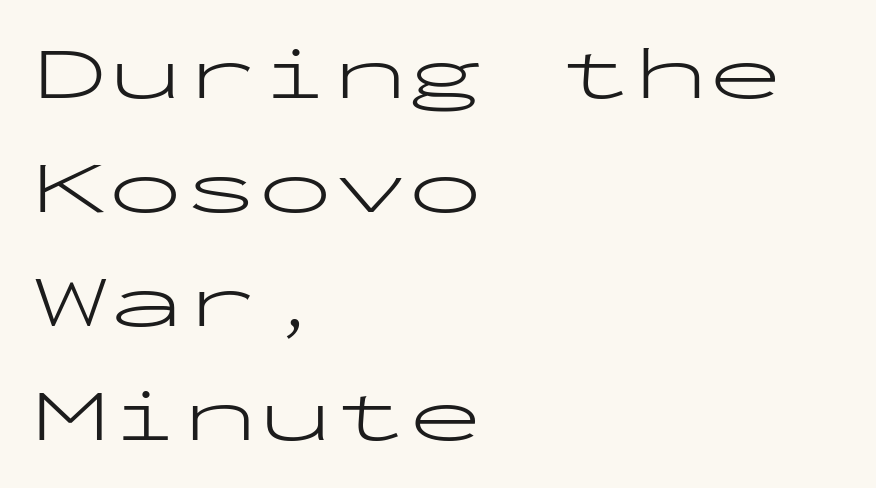
The image shows 75 px light, wide sans-serif type, upright, monospaced; set left-aligned, normal line spacing (1.52x), normal letter spacing, not underlined; low stroke contrast and a medium x-height.
